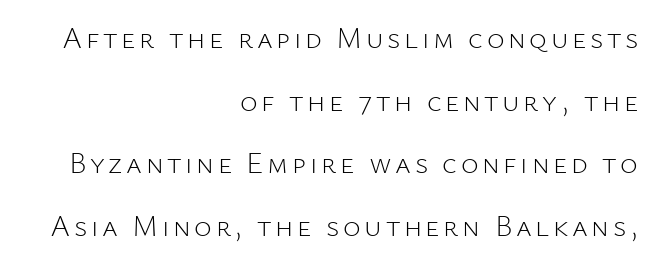
{"serif": "no", "italic": "no", "bold": "no", "weight": "light", "width": "normal", "stroke_contrast": "low", "x_height": "medium", "monospaced": "no", "underline": "no", "align": "right", "line_spacing": "loose", "line_spacing_ratio": 2.09, "glyph_px": 30}
